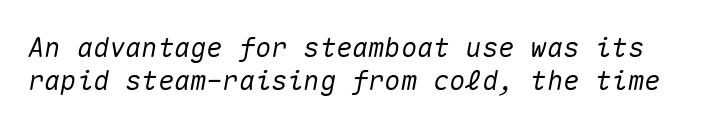
{"italic": "yes", "lean": "right", "slant_degrees": 10, "underline": "no", "line_spacing_ratio": 1.21, "letter_spacing": "normal", "letter_spacing_em": 0.0, "glyph_px": 27}
